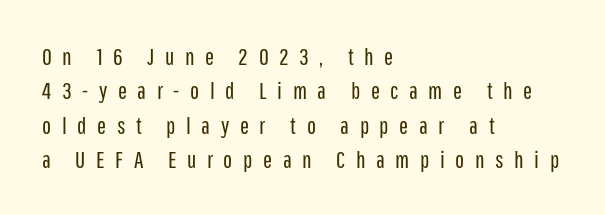
The image shows 24 px text type, upright; set left-aligned, normal line spacing (1.43x), unusually wide letter spacing (+0.44 em), not underlined.
